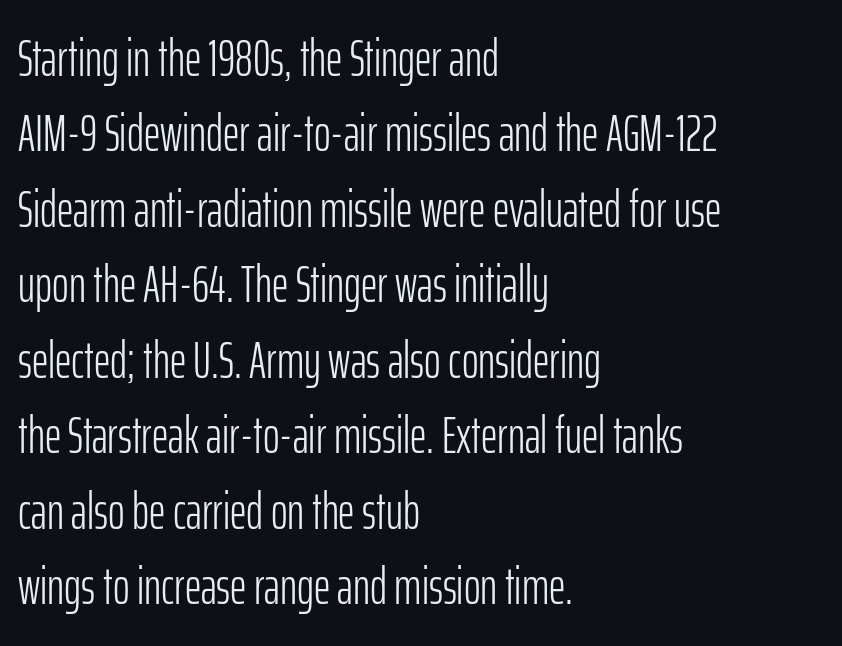
When letters stand straight like this, we call the style roman or upright. Here the glyphs are tracked normally, forming tight word shapes. No extra ink here — the face is not bold. The letters carry no serifs — their stems end cleanly without finishing strokes.
